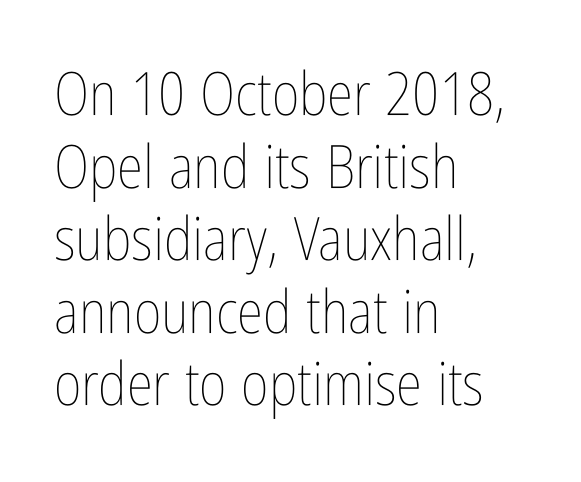
Q: Is the text bold? A: No.
Q: Is the text italic (slanted)? A: No, it is upright.
Q: Is the text underlined? A: No.
Q: How is the paragraph aligned? A: Left-aligned.
Q: Is the spacing between letters normal or unusually wide? A: Normal.
Q: Width (condensed, normal, or wide)? A: Condensed.
Q: Stroke contrast? A: Low.
Q: x-height? A: Medium.
Q: Monospaced? A: No.
